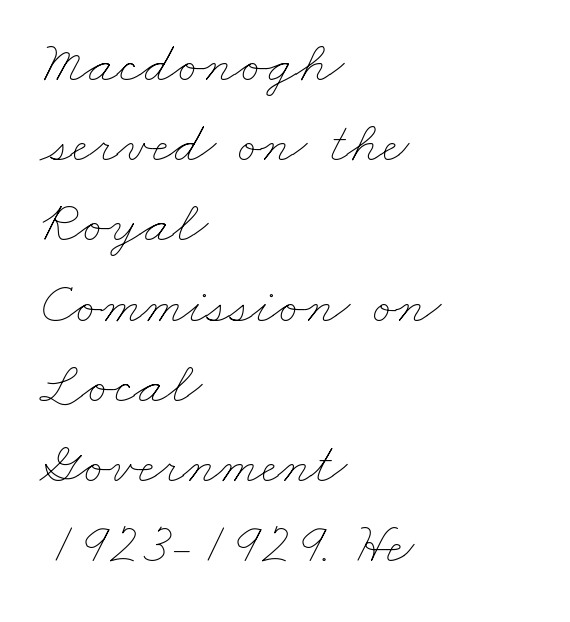
The image shows 59 px thin, wide type; set left-aligned, normal line spacing (1.36x), normal letter spacing, not underlined; low stroke contrast and a small x-height.
